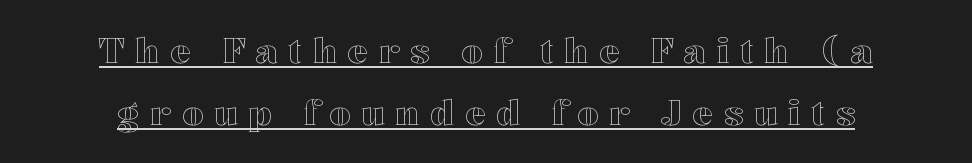
{"italic": "no", "width": "wide", "x_height": "medium", "monospaced": "no", "underline": "yes", "align": "center", "line_spacing_ratio": 1.82, "letter_spacing": "wide", "letter_spacing_em": 0.32, "glyph_px": 34}
